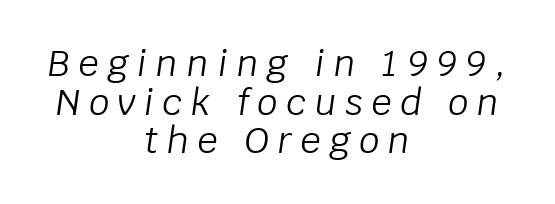
{"italic": "yes", "lean": "right", "slant_degrees": 8, "bold": "no", "weight": "light", "width": "normal", "stroke_contrast": "low", "x_height": "large", "monospaced": "no", "underline": "no", "align": "center", "line_spacing": "tight", "line_spacing_ratio": 1.07, "letter_spacing": "wide", "letter_spacing_em": 0.24, "glyph_px": 36}
